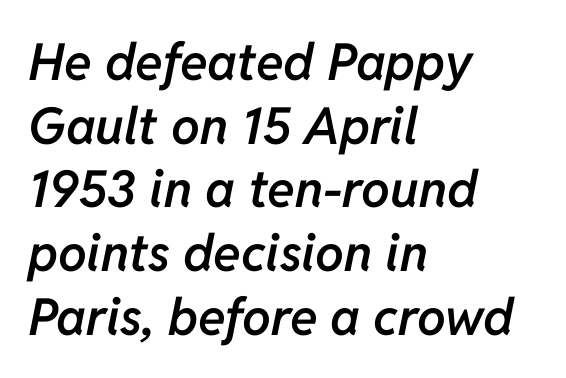
Q: Is the text bold? A: Semi-bold.
Q: Is the text italic (slanted)? A: Yes, it leans right by about 11 degrees.
Q: Is the text underlined? A: No.
Q: How is the paragraph aligned? A: Left-aligned.
Q: Is the spacing between letters normal or unusually wide? A: Normal.
Q: Is the spacing between lines tight, normal or loose? A: Normal.
Q: Width (condensed, normal, or wide)? A: Normal.
Q: Stroke contrast? A: Low.
Q: x-height? A: Medium.
Q: Monospaced? A: No.
